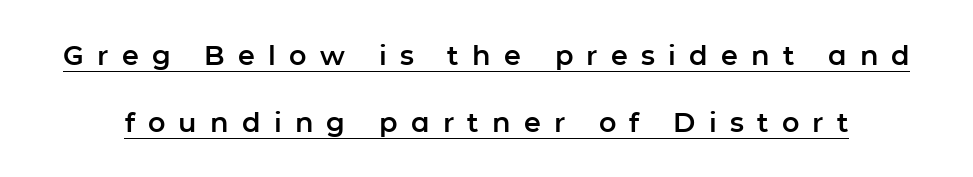
This block would shrink considerably if given ordinary leading; it's expanded now. The sample's only ornament is a line tracing under the words. Do the letters lean? They stand straight. Students, note that the glyphs here are deliberately spaced far apart.
